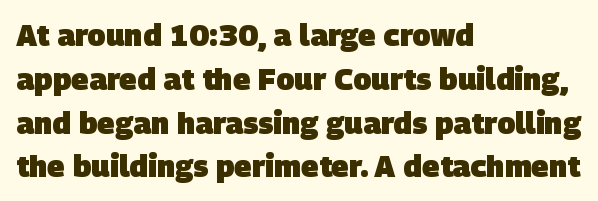
These lines are rendered in a variable-pitch font. The characters display no serif detailing; their extremities are plain. The block of text has a typical density, with ordinary space between rows. What weight is shown? A full bold with thick strokes. Students, note that the glyphs here touch the page at normal intervals. Descender tails drop into unmarked territory.
